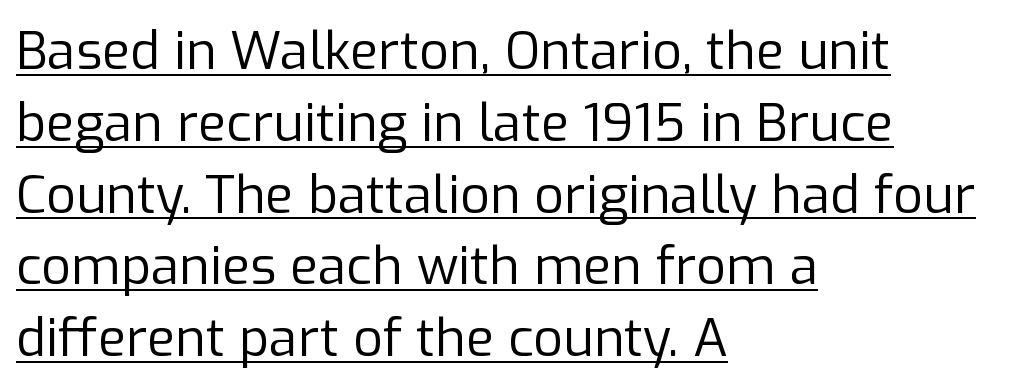
Q: Is the text bold? A: No.
Q: Is the text italic (slanted)? A: No, it is upright.
Q: Is the typeface a serif or a sans-serif typeface? A: Sans-serif.
Q: Is the text underlined? A: Yes.
Q: How is the paragraph aligned? A: Left-aligned.
Q: Is the spacing between letters normal or unusually wide? A: Normal.
Q: Is the spacing between lines tight, normal or loose? A: Normal.
Q: Width (condensed, normal, or wide)? A: Normal.
Q: Stroke contrast? A: Low.
Q: x-height? A: Medium.
Q: Monospaced? A: No.
